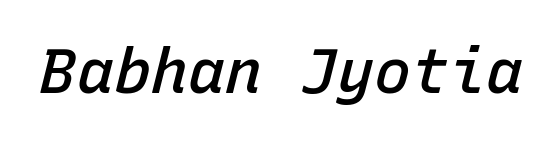
In terms of posture, this sample is oblique. The words here are not underlined. The line texture is even and compact thanks to regular tracking. Spacing verdict: monospaced, one width for all characters. These lines carry some extra weight — a demibold, not a full bold.
